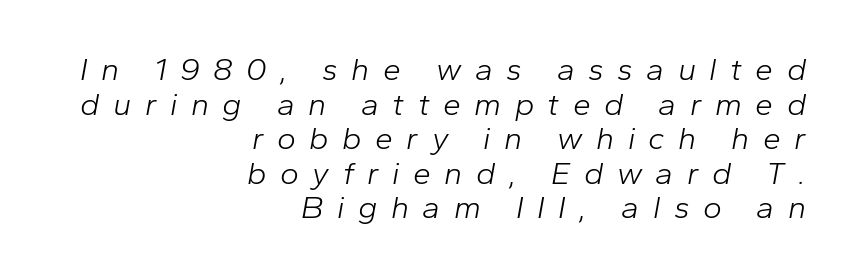
Q: Is the text bold? A: No.
Q: Is the text italic (slanted)? A: Yes, it leans right by about 10 degrees.
Q: Is the text underlined? A: No.
Q: How is the paragraph aligned? A: Right-aligned.
Q: Is the spacing between letters normal or unusually wide? A: Unusually wide.
Q: Is the spacing between lines tight, normal or loose? A: Tight.
Q: Width (condensed, normal, or wide)? A: Normal.
Q: Stroke contrast? A: Low.
Q: x-height? A: Medium.
Q: Monospaced? A: No.
